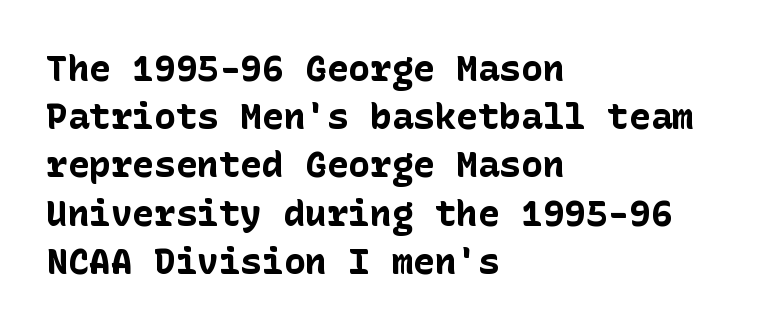
{"serif": "no", "italic": "no", "bold": "yes", "weight": "bold", "width": "normal", "stroke_contrast": "low", "x_height": "medium", "underline": "no", "align": "left", "line_spacing": "normal", "line_spacing_ratio": 1.34, "letter_spacing": "normal", "letter_spacing_em": 0.0, "glyph_px": 36}
